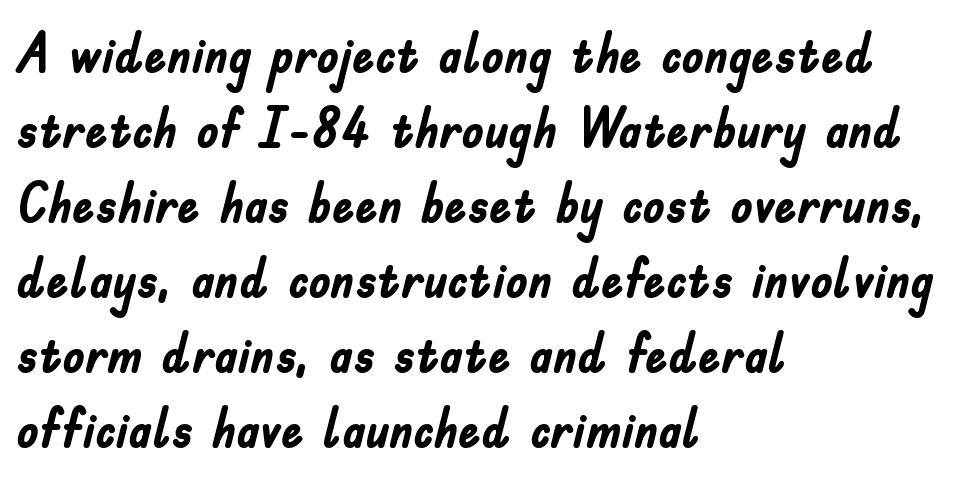
{"serif": "no", "bold": "yes", "weight": "semibold", "width": "condensed", "stroke_contrast": "low", "x_height": "small", "monospaced": "no", "underline": "no", "align": "left", "line_spacing": "normal", "line_spacing_ratio": 1.34, "letter_spacing": "normal", "letter_spacing_em": 0.0, "glyph_px": 56}
